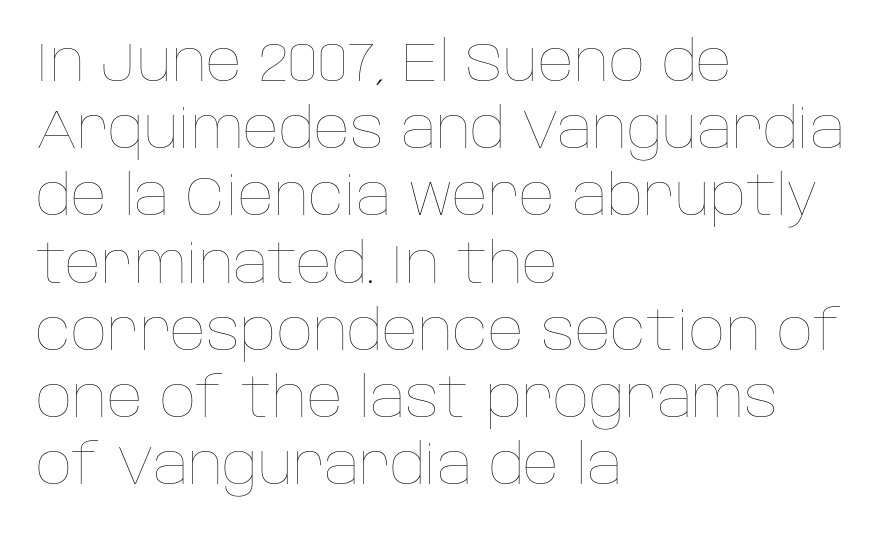
Q: Is the text bold? A: No.
Q: Is the text italic (slanted)? A: No, it is upright.
Q: Is the text underlined? A: No.
Q: How is the paragraph aligned? A: Left-aligned.
Q: Is the spacing between letters normal or unusually wide? A: Normal.
Q: Width (condensed, normal, or wide)? A: Normal.
Q: Stroke contrast? A: Low.
Q: x-height? A: Large.
Q: Monospaced? A: No.
